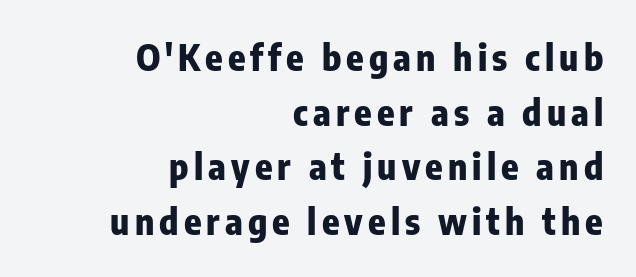
The image shows 36 px heavy, condensed sans-serif type, upright; set right-aligned, normal line spacing (1.52x), not underlined; low stroke contrast and a medium x-height.
